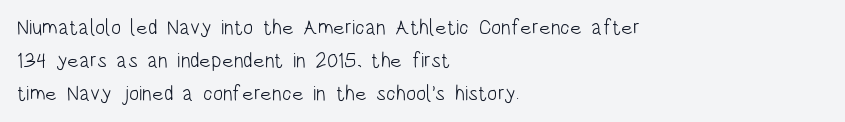
{"italic": "no", "bold": "no", "underline": "no", "align": "left", "line_spacing": "normal", "line_spacing_ratio": 1.57, "letter_spacing": "normal", "letter_spacing_em": 0.0, "glyph_px": 21}
